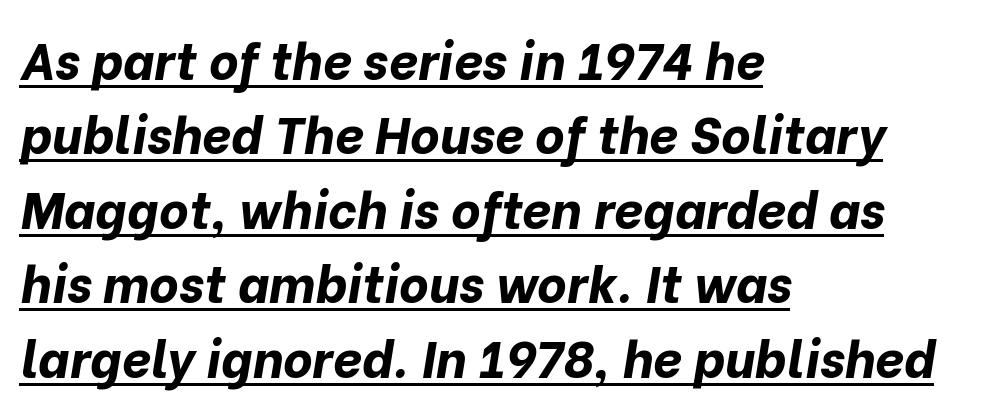
The image shows 51 px bold type, italic (leaning right); set left-aligned, normal line spacing (1.46x), normal letter spacing, underlined; low stroke contrast and a medium x-height.
